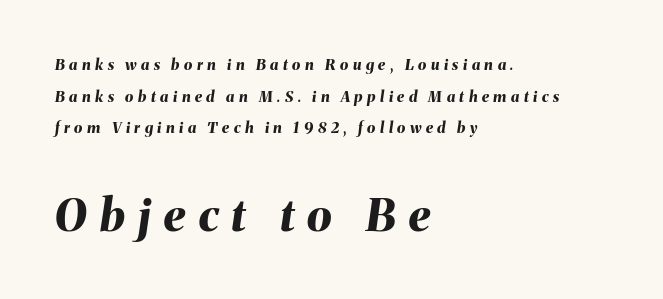
{"italic": "yes", "lean": "right", "slant_degrees": 8, "bold": "yes", "weight": "bold", "width": "normal", "stroke_contrast": "medium", "x_height": "medium", "monospaced": "no", "underline": "no", "align": "left", "line_spacing": "loose", "line_spacing_ratio": 2.11, "letter_spacing": "wide", "letter_spacing_em": 0.3, "larger_block": "second", "size_ratio": 3.0, "glyph_px": 45}
